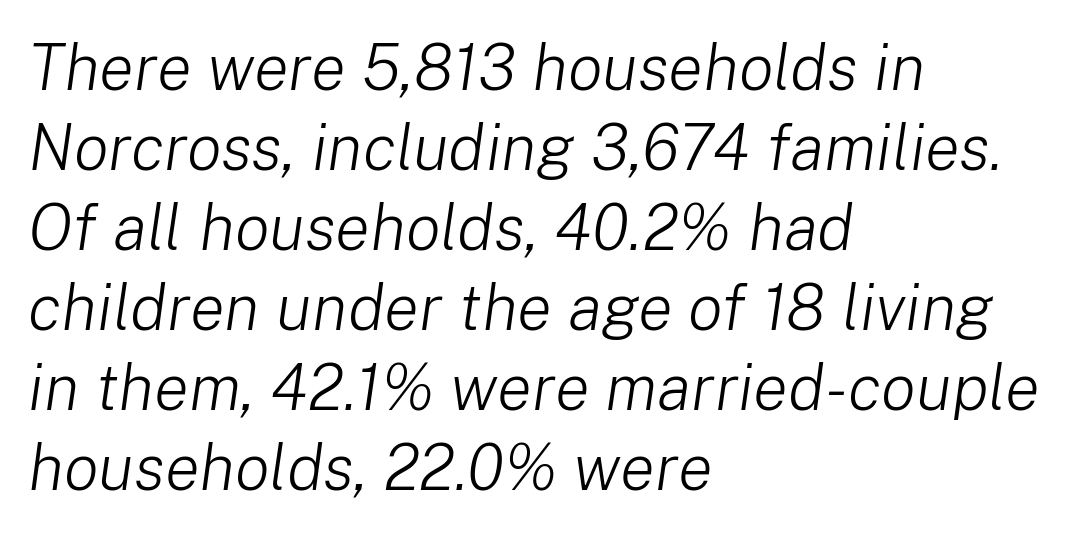
These lines are rendered in a variable-pitch font. The letterforms sit at book weight or below. There's an unmistakable incline to the writing here. Each line starts at the same left margin while the right side varies. Only glyphs here, with clear space below each row.
